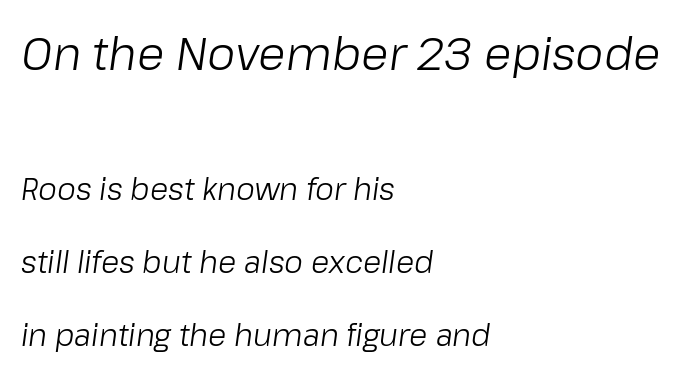
The image shows 45 px light type, italic (leaning right); set left-aligned, loose line spacing (2.44x), normal letter spacing, not underlined; the first (top) block is 1.5x larger; low stroke contrast and a medium x-height.
